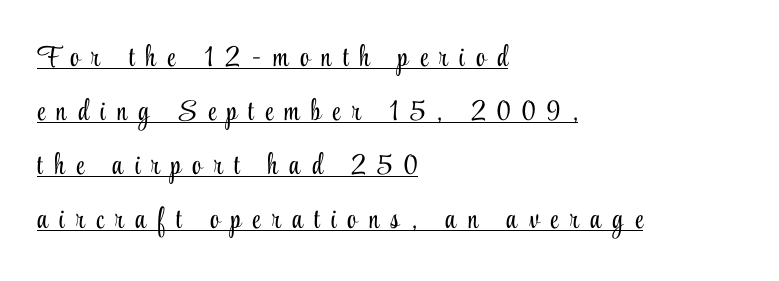
{"serif": "yes", "bold": "no", "weight": "light", "width": "condensed", "stroke_contrast": "low", "x_height": "small", "monospaced": "no", "underline": "yes", "align": "left", "line_spacing_ratio": 1.86, "letter_spacing": "wide", "letter_spacing_em": 0.4, "glyph_px": 29}
